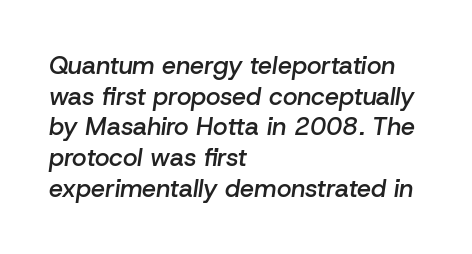
{"italic": "yes", "lean": "right", "slant_degrees": 8, "bold": "semi", "underline": "no", "align": "left", "line_spacing_ratio": 1.23, "letter_spacing": "normal", "letter_spacing_em": 0.0, "glyph_px": 25}
